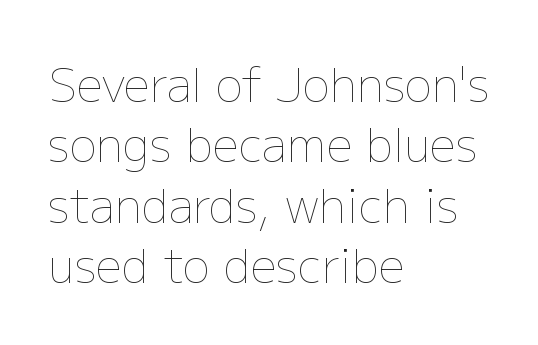
The image shows 46 px thin type, upright; set left-aligned, normal line spacing (1.31x), normal letter spacing, not underlined; low stroke contrast and a medium x-height.
